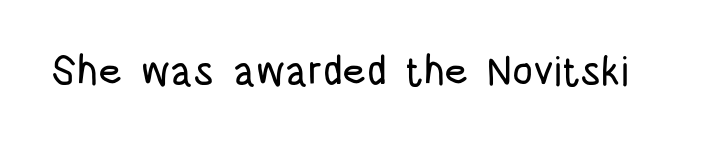
Q: Is the text italic (slanted)? A: No, it is upright.
Q: Is the typeface a serif or a sans-serif typeface? A: Sans-serif.
Q: Is the text underlined? A: No.
Q: Is the spacing between letters normal or unusually wide? A: Normal.
Q: Width (condensed, normal, or wide)? A: Condensed.
Q: Stroke contrast? A: Low.
Q: x-height? A: Large.
Q: Monospaced? A: No.
